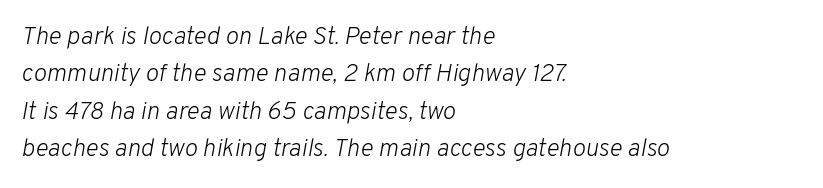
{"italic": "yes", "lean": "right", "slant_degrees": 10, "bold": "no", "underline": "no", "align": "left", "line_spacing": "normal", "line_spacing_ratio": 1.5, "letter_spacing": "normal", "letter_spacing_em": 0.0, "glyph_px": 25}
